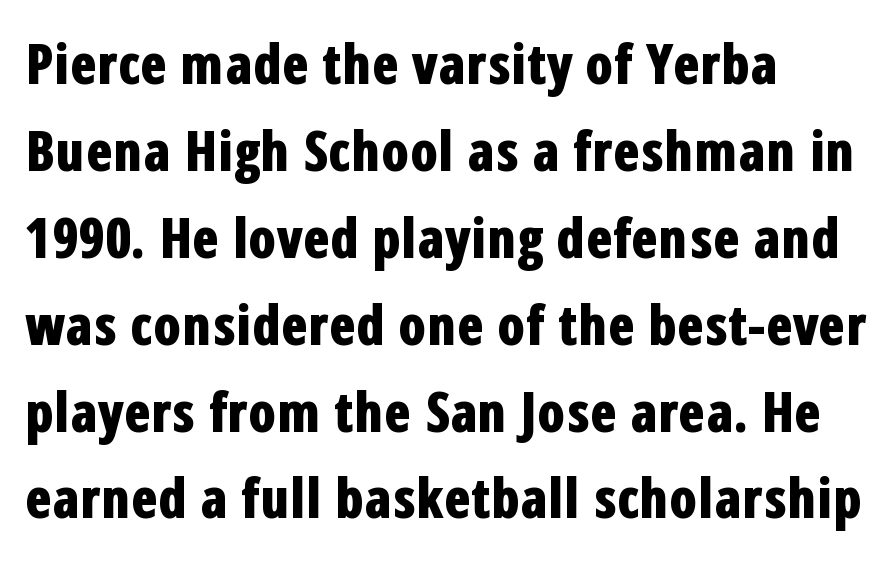
The image shows 55 px bold, condensed sans-serif type, upright; set left-aligned, normal line spacing (1.58x), normal letter spacing, not underlined; low stroke contrast and a medium x-height.
